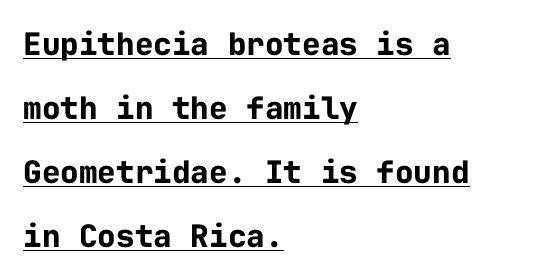
Q: Is the text bold? A: Yes.
Q: Is the text italic (slanted)? A: No, it is upright.
Q: Is the typeface a serif or a sans-serif typeface? A: Sans-serif.
Q: Is the text underlined? A: Yes.
Q: How is the paragraph aligned? A: Left-aligned.
Q: Is the spacing between letters normal or unusually wide? A: Normal.
Q: Is the spacing between lines tight, normal or loose? A: Loose.
Q: Width (condensed, normal, or wide)? A: Normal.
Q: Stroke contrast? A: Low.
Q: x-height? A: Medium.
Q: Monospaced? A: Yes.
